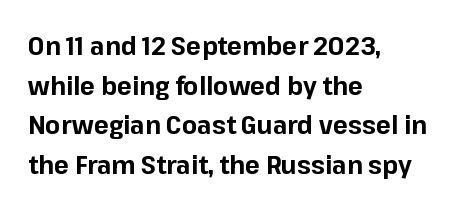
The image shows 25 px bold type, upright; set left-aligned, normal line spacing (1.59x), normal letter spacing, not underlined.
